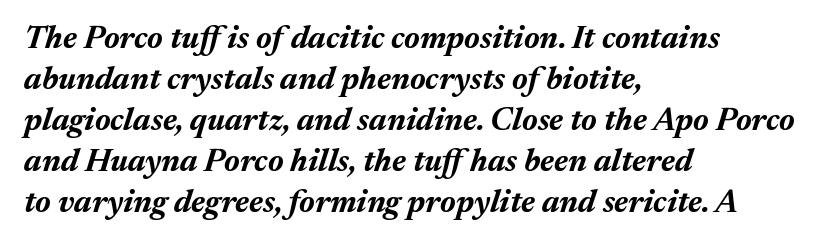
{"italic": "yes", "lean": "right", "slant_degrees": 17, "bold": "yes", "weight": "bold", "width": "normal", "stroke_contrast": "medium", "x_height": "medium", "monospaced": "no", "underline": "no", "align": "left", "line_spacing": "normal", "line_spacing_ratio": 1.28, "letter_spacing": "normal", "letter_spacing_em": 0.0, "glyph_px": 32}
